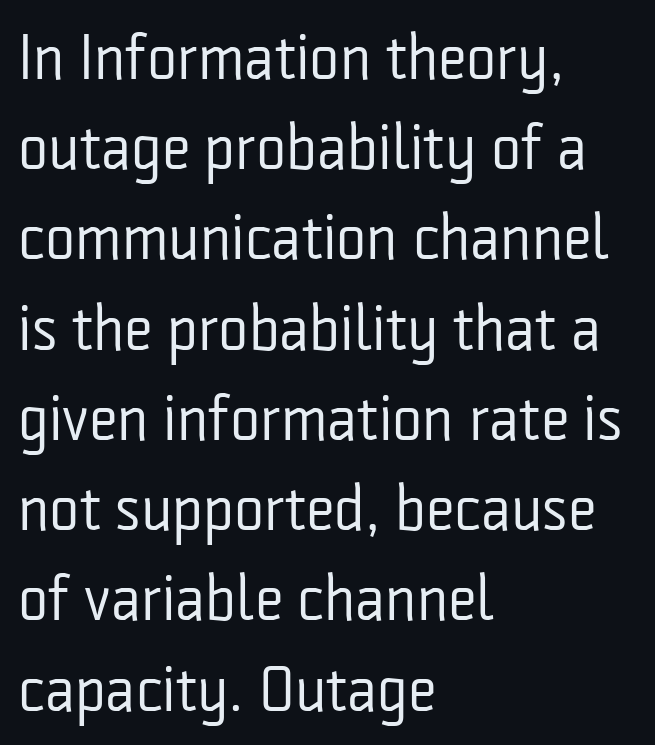
{"serif": "no", "italic": "no", "bold": "no", "weight": "regular", "width": "condensed", "stroke_contrast": "low", "x_height": "medium", "monospaced": "no", "underline": "no", "align": "left", "line_spacing": "normal", "line_spacing_ratio": 1.41, "letter_spacing": "normal", "letter_spacing_em": 0.0, "glyph_px": 64}
